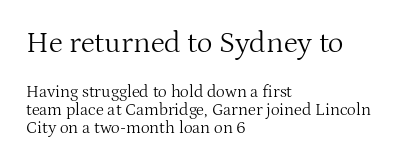
Of the two passages, the one on top uses the larger point size. Yep, those are serifs on the letters. Nobody drew a line under any word here. No italicization has been applied; the sample stays upright.
